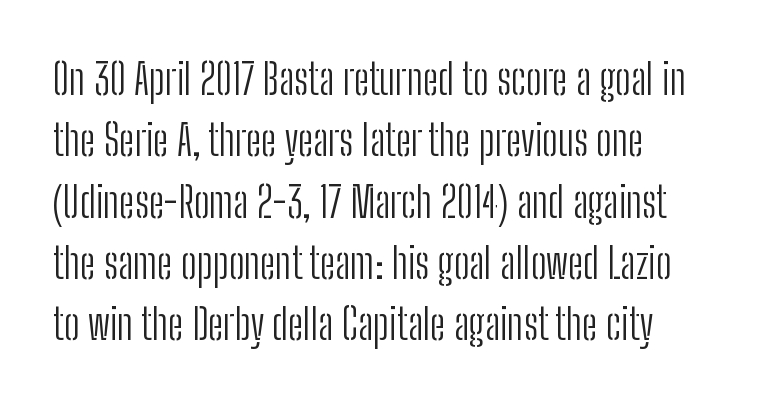
Q: Is the text bold? A: No.
Q: Is the text italic (slanted)? A: No, it is upright.
Q: Is the typeface a serif or a sans-serif typeface? A: Sans-serif.
Q: Is the text underlined? A: No.
Q: Is the spacing between letters normal or unusually wide? A: Normal.
Q: Is the spacing between lines tight, normal or loose? A: Normal.
Q: Width (condensed, normal, or wide)? A: Condensed.
Q: Stroke contrast? A: Low.
Q: x-height? A: Medium.
Q: Monospaced? A: No.
